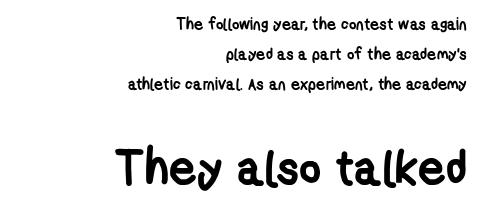
Q: Is the text bold? A: Yes.
Q: Is the typeface a serif or a sans-serif typeface? A: Sans-serif.
Q: Is the text underlined? A: No.
Q: How is the paragraph aligned? A: Right-aligned.
Q: Is the spacing between letters normal or unusually wide? A: Normal.
Q: Which block of text is set in a larger size, the first (top) or the second (bottom)? A: The second (bottom) one.
Q: Width (condensed, normal, or wide)? A: Condensed.
Q: Stroke contrast? A: Low.
Q: x-height? A: Medium.
Q: Monospaced? A: No.
